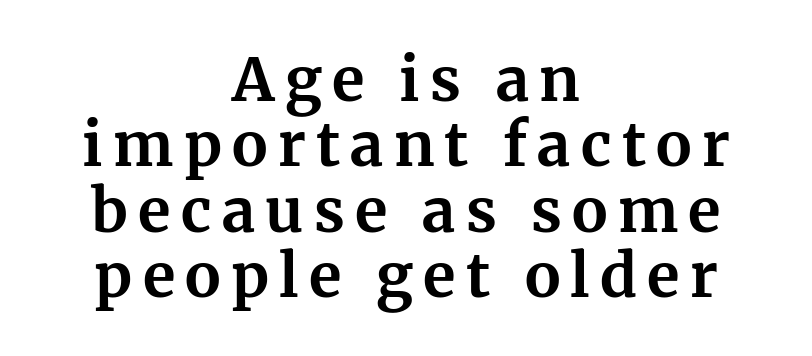
{"serif": "yes", "italic": "no", "bold": "yes", "weight": "bold", "width": "normal", "stroke_contrast": "medium", "x_height": "medium", "monospaced": "no", "underline": "no", "align": "center", "line_spacing": "tight", "line_spacing_ratio": 1.09, "glyph_px": 60}
